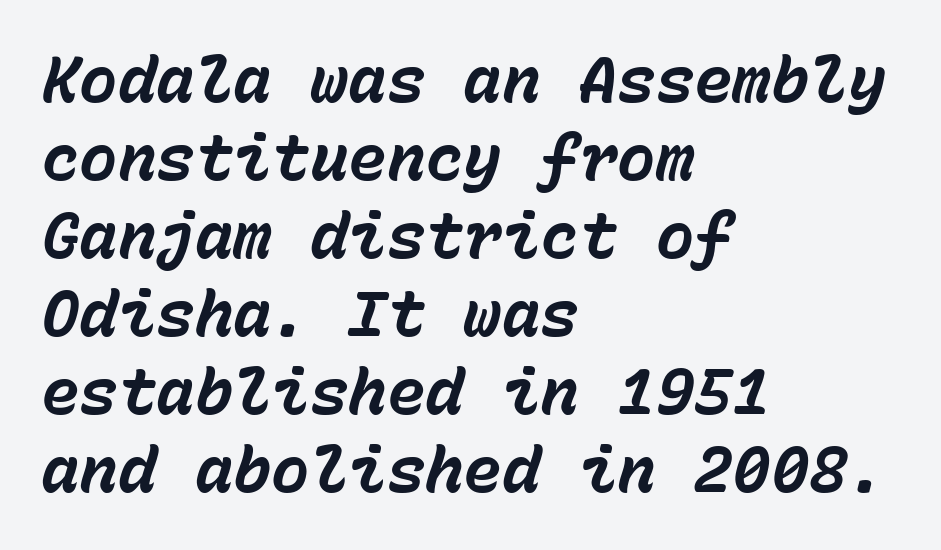
The image shows 64 px bold type, italic (leaning right), monospaced; set left-aligned, line spacing 1.22x, normal letter spacing, not underlined; low stroke contrast and a medium x-height.
